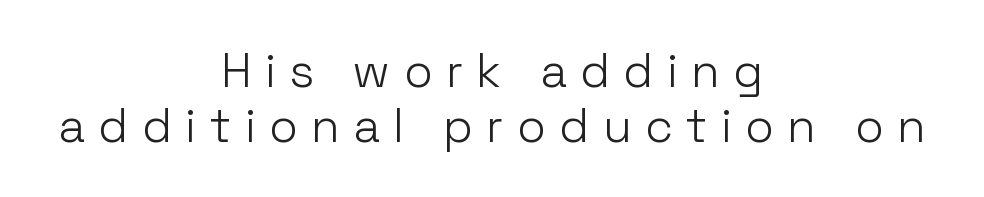
The passage shown is not bold in any degree. Type style note: lacks serifs. This sample uses expanded letter spacing, leaving extra air between glyphs. Does the copy run flush right? No — it is centered line by line. Clear beneath every line of the passage.
